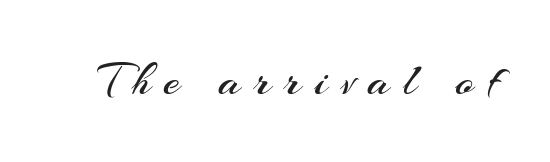
Heaviness? Minimal to ordinary, like unemphasized prose. Nothing sits at the stroke ends, so this counts as sans-serif. These lines are rendered in a variable-pitch font. Has an underline been added? It has not. Inter-character spacing is expanded well beyond the font's built-in metrics.
